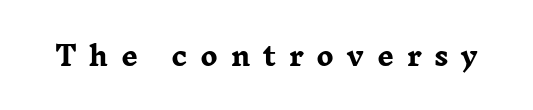
The image shows 26 px bold type, upright; set unusually wide letter spacing (+0.49 em), not underlined.
